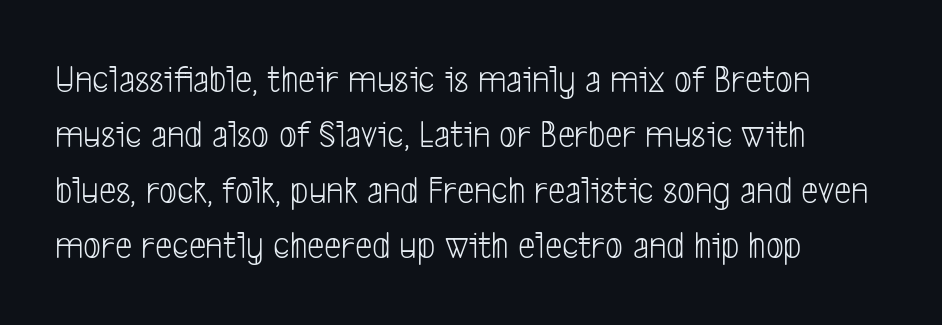
{"serif": "no", "bold": "no", "weight": "light", "width": "condensed", "stroke_contrast": "low", "x_height": "medium", "monospaced": "no", "underline": "no", "align": "left", "line_spacing": "normal", "line_spacing_ratio": 1.42, "letter_spacing": "normal", "letter_spacing_em": 0.0, "glyph_px": 39}
